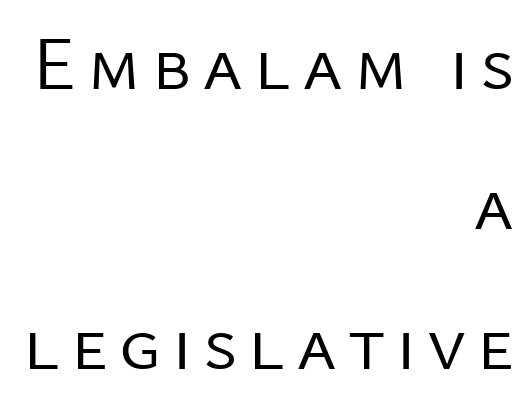
The image shows 77 px regular-weight sans-serif type, upright; set right-aligned, line spacing 1.82x, not underlined; low stroke contrast and a medium x-height.
